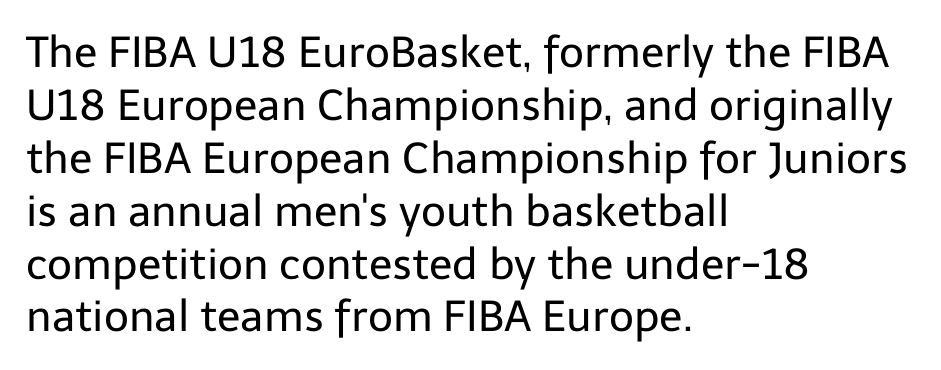
Q: Is the text bold? A: No.
Q: Is the text italic (slanted)? A: No, it is upright.
Q: Is the typeface a serif or a sans-serif typeface? A: Sans-serif.
Q: Is the text underlined? A: No.
Q: How is the paragraph aligned? A: Left-aligned.
Q: Is the spacing between letters normal or unusually wide? A: Normal.
Q: Width (condensed, normal, or wide)? A: Normal.
Q: Stroke contrast? A: Low.
Q: x-height? A: Medium.
Q: Monospaced? A: No.
